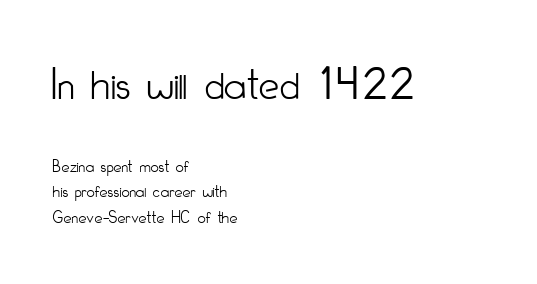
The image shows 46 px light, condensed sans-serif type, upright; set left-aligned, normal line spacing (1.4x), normal letter spacing, not underlined; the first (top) block is 2.56x larger; low stroke contrast and a small x-height.
